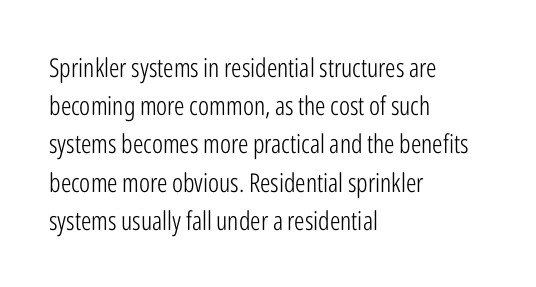
Q: Is the text bold? A: No.
Q: Is the text italic (slanted)? A: No, it is upright.
Q: Is the text underlined? A: No.
Q: How is the paragraph aligned? A: Left-aligned.
Q: Is the spacing between letters normal or unusually wide? A: Normal.
Q: Is the spacing between lines tight, normal or loose? A: Normal.
